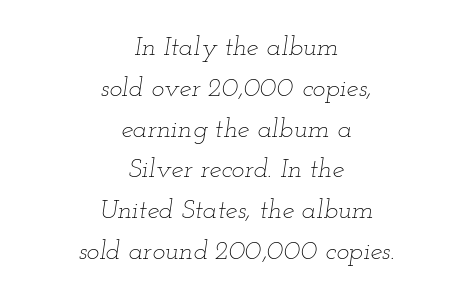
Q: Is the text bold? A: No.
Q: Is the text italic (slanted)? A: Yes, it leans right by about 12 degrees.
Q: Is the text underlined? A: No.
Q: How is the paragraph aligned? A: Centered.
Q: Is the spacing between letters normal or unusually wide? A: Normal.
Q: Is the spacing between lines tight, normal or loose? A: Normal.
